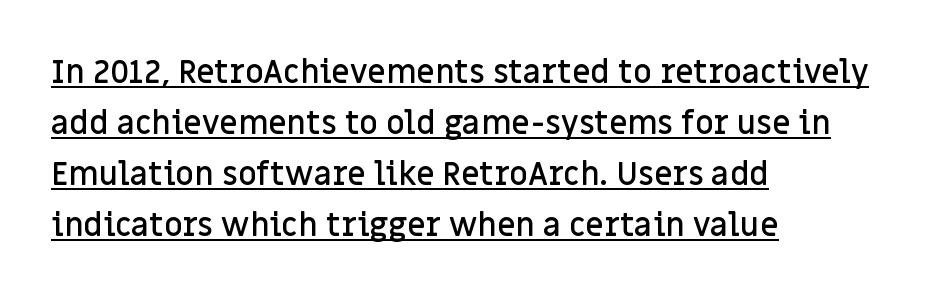
Q: Is the text bold? A: Semi-bold.
Q: Is the text italic (slanted)? A: No, it is upright.
Q: Is the typeface a serif or a sans-serif typeface? A: Sans-serif.
Q: Is the text underlined? A: Yes.
Q: How is the paragraph aligned? A: Left-aligned.
Q: Is the spacing between letters normal or unusually wide? A: Normal.
Q: Is the spacing between lines tight, normal or loose? A: Normal.
Q: Width (condensed, normal, or wide)? A: Normal.
Q: Stroke contrast? A: Low.
Q: x-height? A: Large.
Q: Monospaced? A: No.
